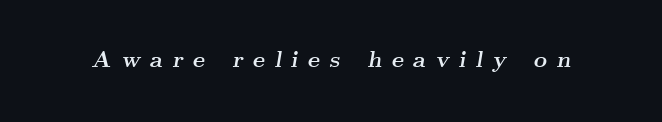
The image shows 23 px bold type, italic (leaning right); set unusually wide letter spacing (+0.41 em), not underlined.
